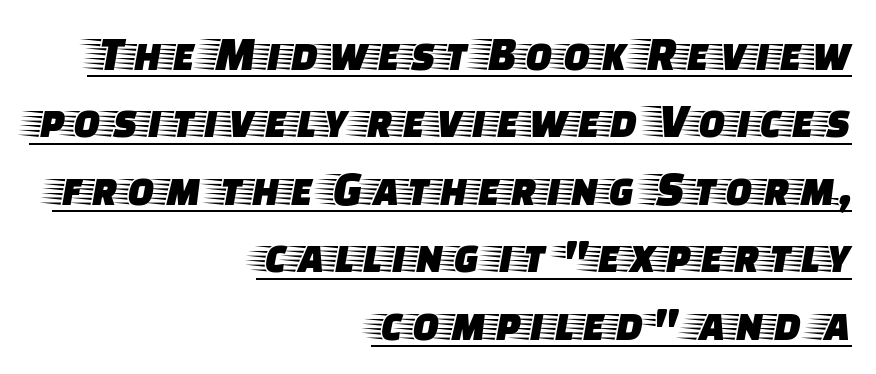
Q: Is the text italic (slanted)? A: Yes.
Q: Is the typeface a serif or a sans-serif typeface? A: Serif.
Q: Is the text underlined? A: Yes.
Q: How is the paragraph aligned? A: Right-aligned.
Q: Is the spacing between letters normal or unusually wide? A: Normal.
Q: Is the spacing between lines tight, normal or loose? A: Normal.
Q: Width (condensed, normal, or wide)? A: Wide.
Q: Stroke contrast? A: Low.
Q: x-height? A: Large.
Q: Monospaced? A: No.
